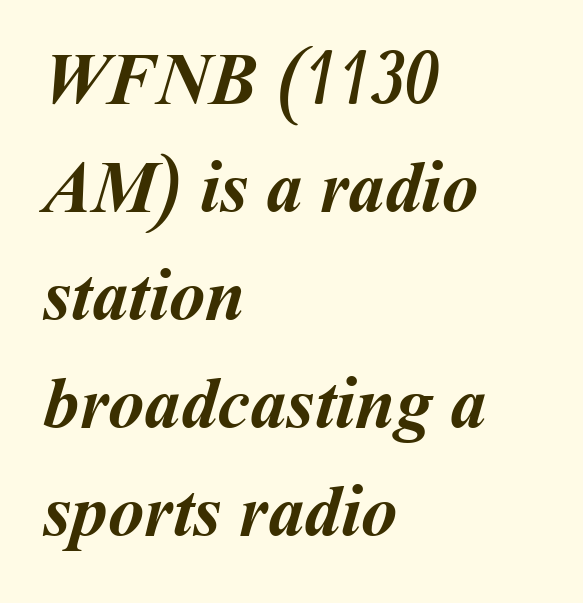
How would I describe the line gaps? Plain and ordinary. These lines are rendered in a variable-pitch font. Which margin do the lines hug? The left one — the right edge is uneven. Students, this is bold: see how much ink each stroke carries.
